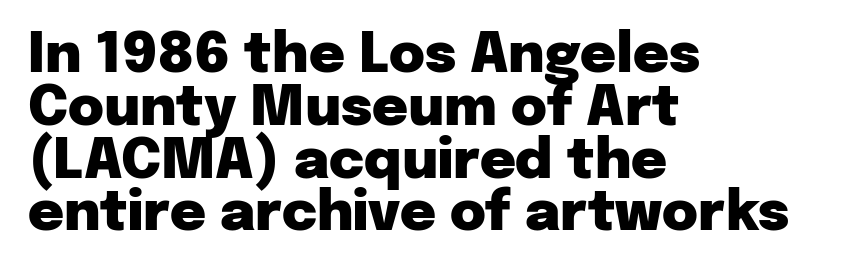
Q: Is the text bold? A: Yes.
Q: Is the text italic (slanted)? A: No, it is upright.
Q: Is the typeface a serif or a sans-serif typeface? A: Sans-serif.
Q: Is the text underlined? A: No.
Q: How is the paragraph aligned? A: Left-aligned.
Q: Is the spacing between letters normal or unusually wide? A: Normal.
Q: Is the spacing between lines tight, normal or loose? A: Tight.
Q: Width (condensed, normal, or wide)? A: Normal.
Q: Stroke contrast? A: Low.
Q: x-height? A: Medium.
Q: Monospaced? A: No.
